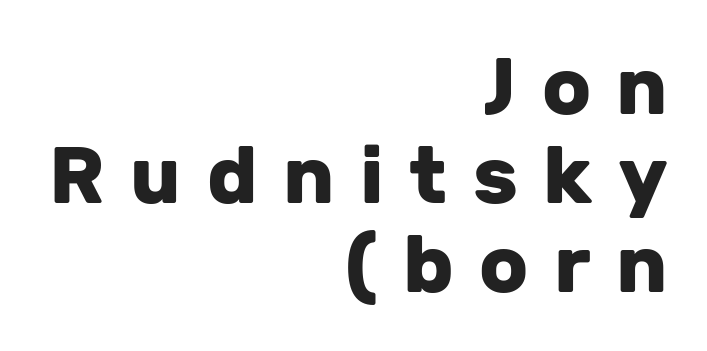
The image shows 80 px heavy sans-serif type, upright; set right-aligned, tight line spacing (1.11x), unusually wide letter spacing (+0.32 em), not underlined; low stroke contrast and a medium x-height.
